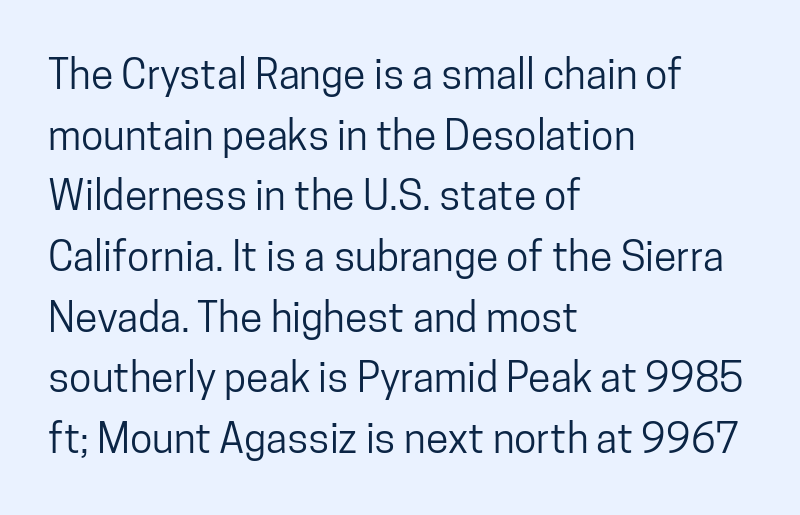
{"serif": "no", "italic": "no", "width": "condensed", "stroke_contrast": "low", "x_height": "medium", "monospaced": "no", "underline": "no", "align": "left", "line_spacing": "normal", "line_spacing_ratio": 1.48, "letter_spacing": "normal", "letter_spacing_em": 0.0, "glyph_px": 41}
